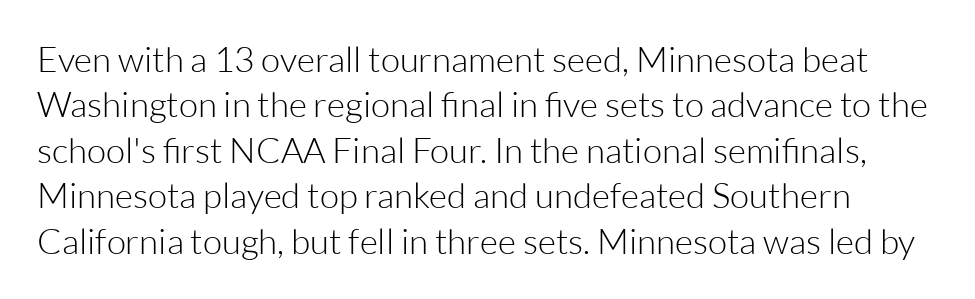
Beneath every word, the page is bare. The font's upright variant was chosen for this text. This block has exactly the height ordinary leading produces. The text was rendered using a sans face with plain stroke endings. Varying glyph widths throughout — classic text-font behaviour.
